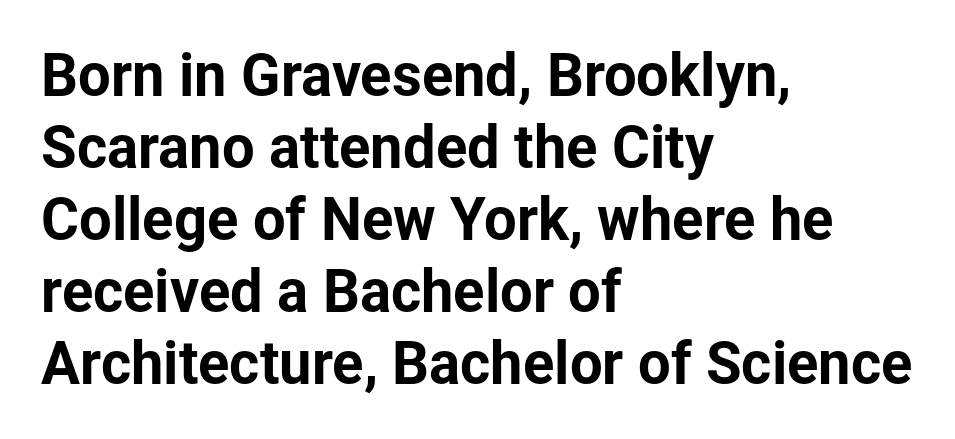
{"serif": "no", "italic": "no", "width": "normal", "stroke_contrast": "low", "x_height": "medium", "monospaced": "no", "underline": "no", "align": "left", "line_spacing_ratio": 1.24, "letter_spacing": "normal", "letter_spacing_em": 0.0, "glyph_px": 58}
